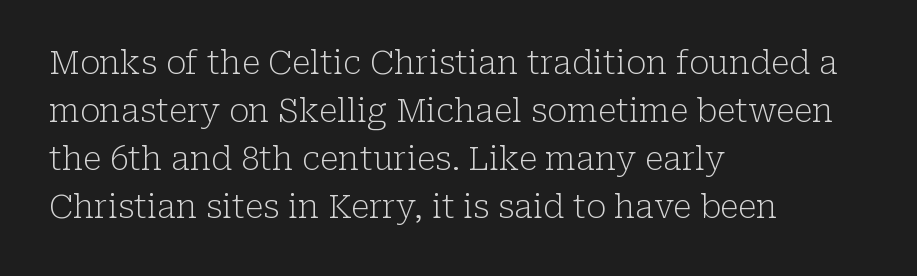
{"serif": "yes", "italic": "no", "bold": "no", "weight": "light", "width": "normal", "stroke_contrast": "low", "x_height": "medium", "monospaced": "no", "underline": "no", "align": "left", "line_spacing": "normal", "line_spacing_ratio": 1.45, "letter_spacing": "normal", "letter_spacing_em": 0.0, "glyph_px": 33}
